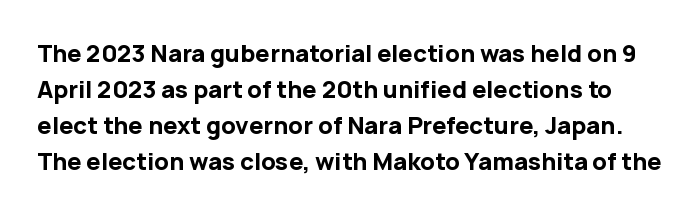
The image shows 23 px bold type, upright; set normal line spacing (1.56x), normal letter spacing, not underlined.
